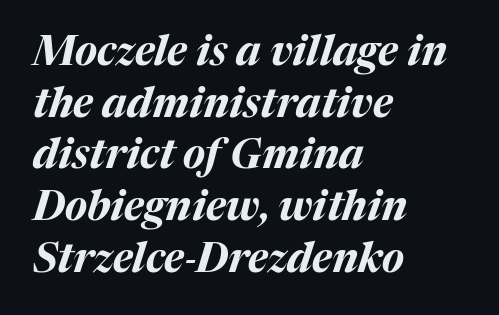
Q: Is the text bold? A: Yes.
Q: Is the text italic (slanted)? A: Yes, it leans right by about 17 degrees.
Q: Is the text underlined? A: No.
Q: How is the paragraph aligned? A: Left-aligned.
Q: Is the spacing between letters normal or unusually wide? A: Normal.
Q: Is the spacing between lines tight, normal or loose? A: Normal.
Q: Width (condensed, normal, or wide)? A: Normal.
Q: Stroke contrast? A: Medium.
Q: x-height? A: Medium.
Q: Monospaced? A: No.
